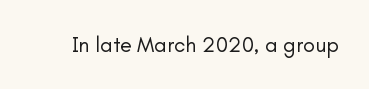
{"italic": "no", "bold": "no", "underline": "no", "letter_spacing": "normal", "letter_spacing_em": 0.0, "glyph_px": 22}
